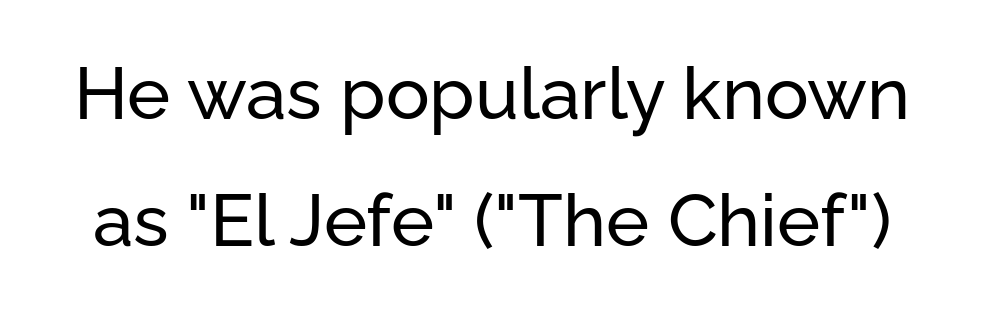
The image shows 73 px sans-serif type, upright; set line spacing 1.74x, normal letter spacing, not underlined; low stroke contrast and a medium x-height.
